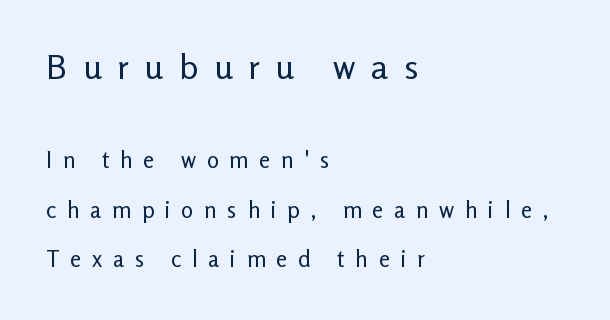
What kind of face is this? One without serifs — a sans. These lines were composed using upright roman letters. How would I describe the line gaps? Wide and relaxed. The designer gave the opening block more size than the closing block.
